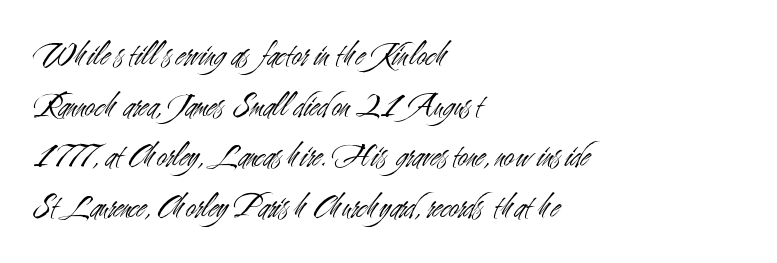
The image shows 35 px light, condensed sans-serif type; set left-aligned, normal line spacing (1.45x), normal letter spacing, not underlined; medium stroke contrast and a small x-height.
